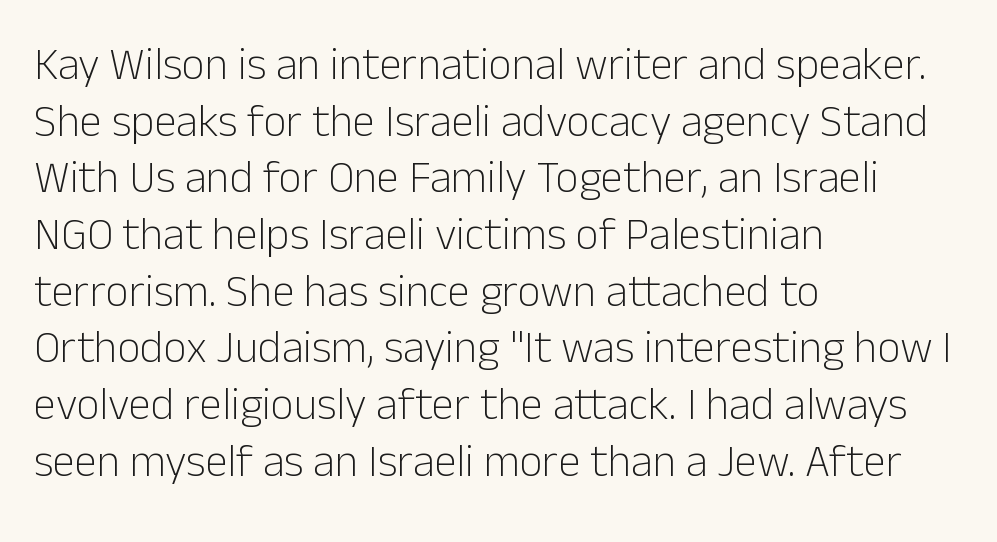
The image shows 45 px light sans-serif type, upright; set left-aligned, normal line spacing (1.26x), normal letter spacing, not underlined; low stroke contrast and a medium x-height.
